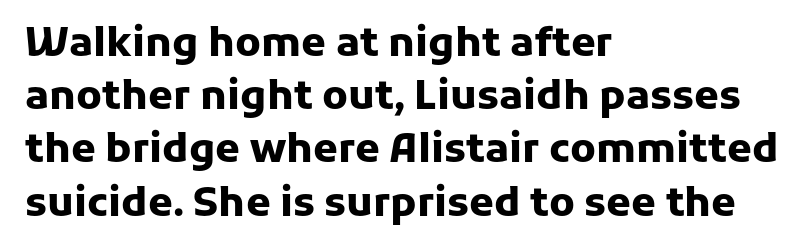
{"serif": "no", "italic": "no", "bold": "yes", "weight": "heavy", "width": "normal", "stroke_contrast": "low", "x_height": "medium", "monospaced": "no", "underline": "no", "align": "left", "line_spacing": "normal", "line_spacing_ratio": 1.33, "letter_spacing": "normal", "letter_spacing_em": 0.0, "glyph_px": 40}
